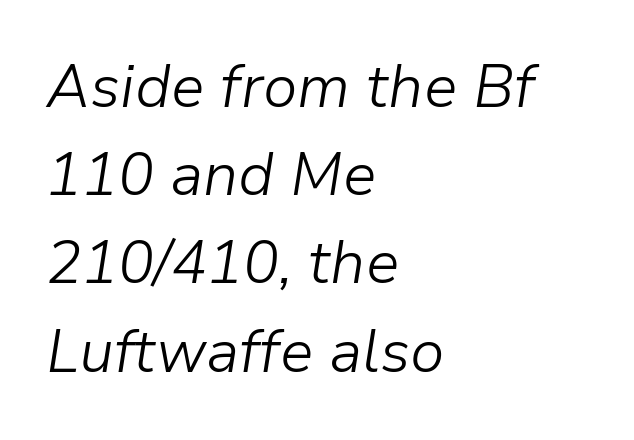
Q: Is the text bold? A: No.
Q: Is the text italic (slanted)? A: Yes, it leans right by about 9 degrees.
Q: Is the text underlined? A: No.
Q: How is the paragraph aligned? A: Left-aligned.
Q: Is the spacing between letters normal or unusually wide? A: Normal.
Q: Is the spacing between lines tight, normal or loose? A: Normal.
Q: Width (condensed, normal, or wide)? A: Normal.
Q: Stroke contrast? A: Low.
Q: x-height? A: Medium.
Q: Monospaced? A: No.
